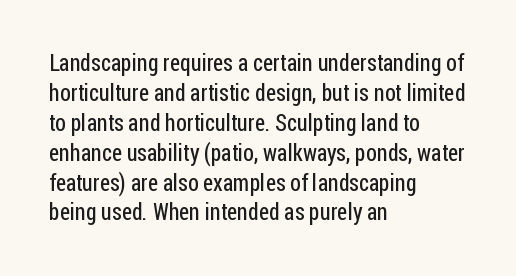
Q: Is the text bold? A: No.
Q: Is the text italic (slanted)? A: No, it is upright.
Q: Is the text underlined? A: No.
Q: How is the paragraph aligned? A: Left-aligned.
Q: Is the spacing between letters normal or unusually wide? A: Normal.
Q: Is the spacing between lines tight, normal or loose? A: Normal.
